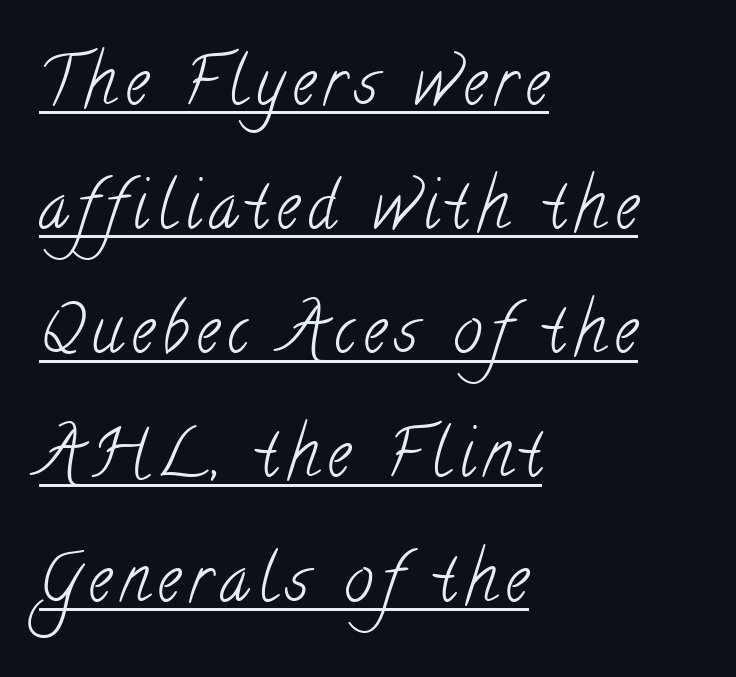
The image shows 65 px light, condensed serif type; set left-aligned, loose line spacing (1.91x), underlined; low stroke contrast and a small x-height.
